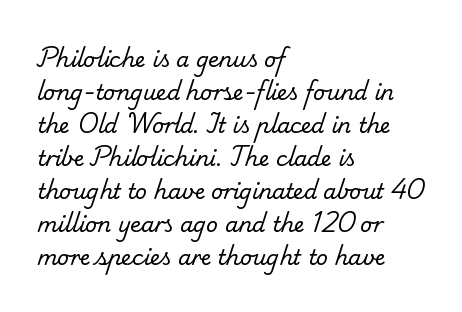
Spacing between characters is what you'd get straight out of the box. The letters look calm and open, with moderate or lighter stems. A bare baseline throughout the passage. The block of text has a typical density, with ordinary space between rows.
